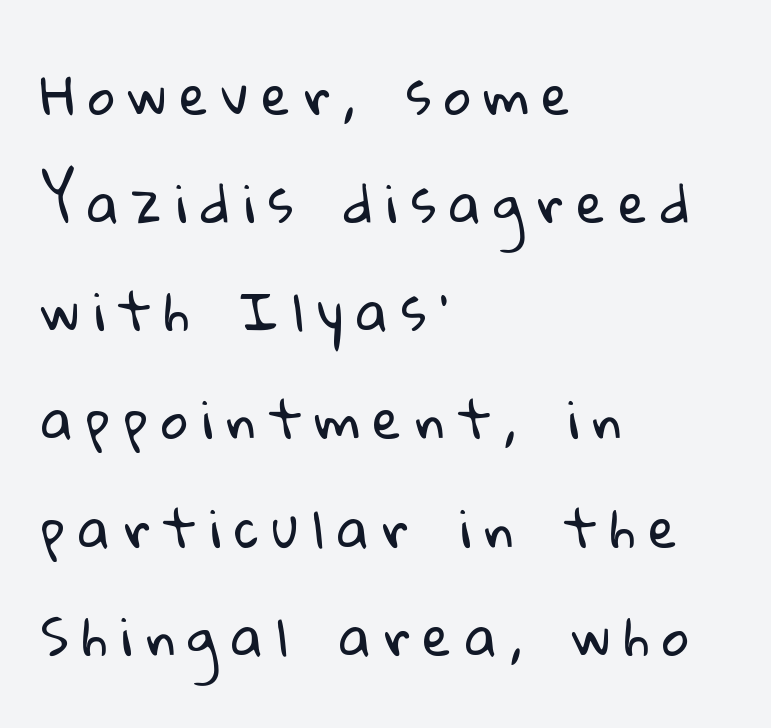
The image shows 52 px regular-weight sans-serif type; set left-aligned, loose line spacing (2.08x), unusually wide letter spacing (+0.26 em), not underlined; low stroke contrast and a medium x-height.
